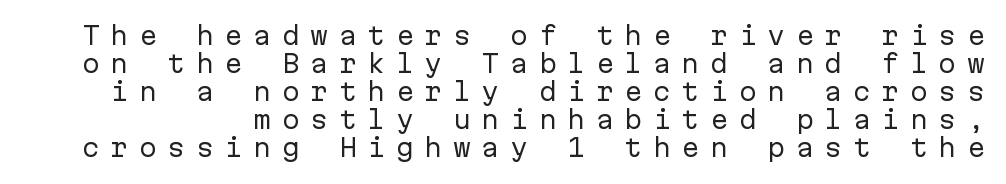
Q: Is the text bold? A: No.
Q: Is the text italic (slanted)? A: No, it is upright.
Q: Is the text underlined? A: No.
Q: Is the spacing between letters normal or unusually wide? A: Unusually wide.
